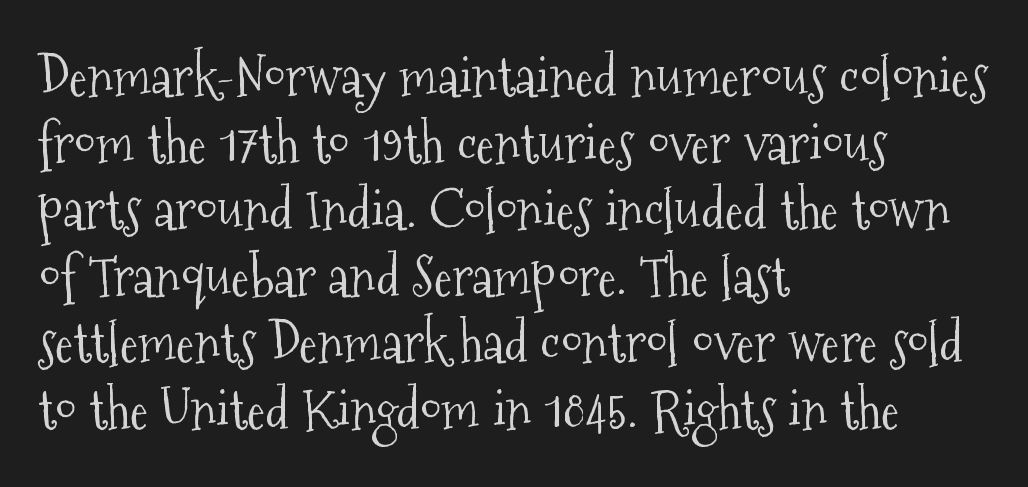
Do the letters lean? They stand straight. Each letter keeps its own natural width here, so spacing adapts to shape. Unlike a clean sans, this face finishes its strokes with serifs. The specimen omits any rule beneath the text block's lines. This sample is left-justified, so line endings fall wherever the words run out. Caption: face not bold, strokes unweighted.
